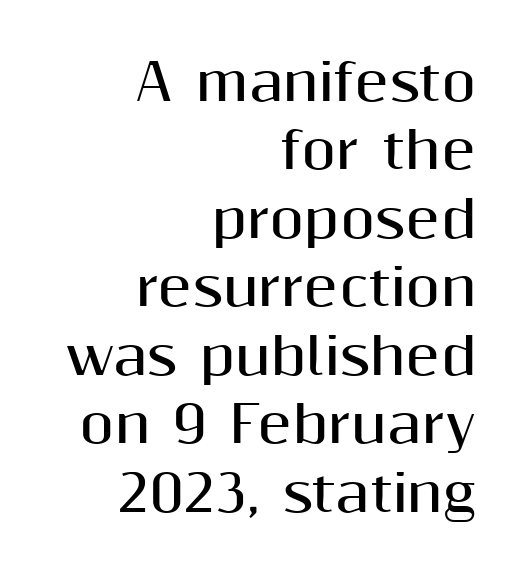
The image shows 50 px bold sans-serif type, upright; set right-aligned, normal line spacing (1.37x), normal letter spacing, not underlined; medium stroke contrast and a medium x-height.
